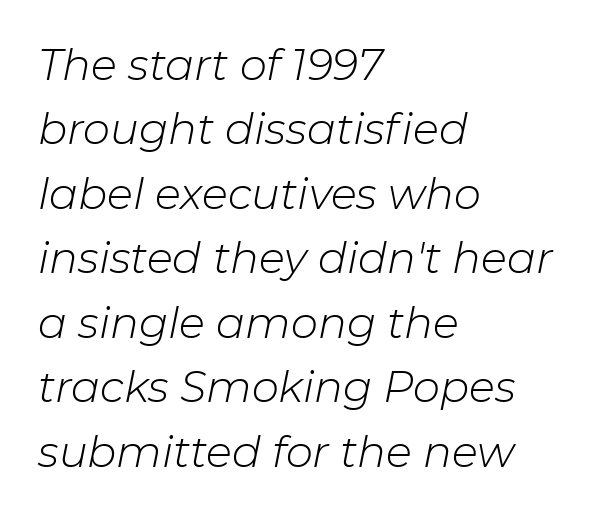
Q: Is the text bold? A: No.
Q: Is the text italic (slanted)? A: Yes, it leans right by about 11 degrees.
Q: Is the text underlined? A: No.
Q: How is the paragraph aligned? A: Left-aligned.
Q: Is the spacing between letters normal or unusually wide? A: Normal.
Q: Is the spacing between lines tight, normal or loose? A: Normal.
Q: Width (condensed, normal, or wide)? A: Normal.
Q: Stroke contrast? A: Low.
Q: x-height? A: Medium.
Q: Monospaced? A: No.
